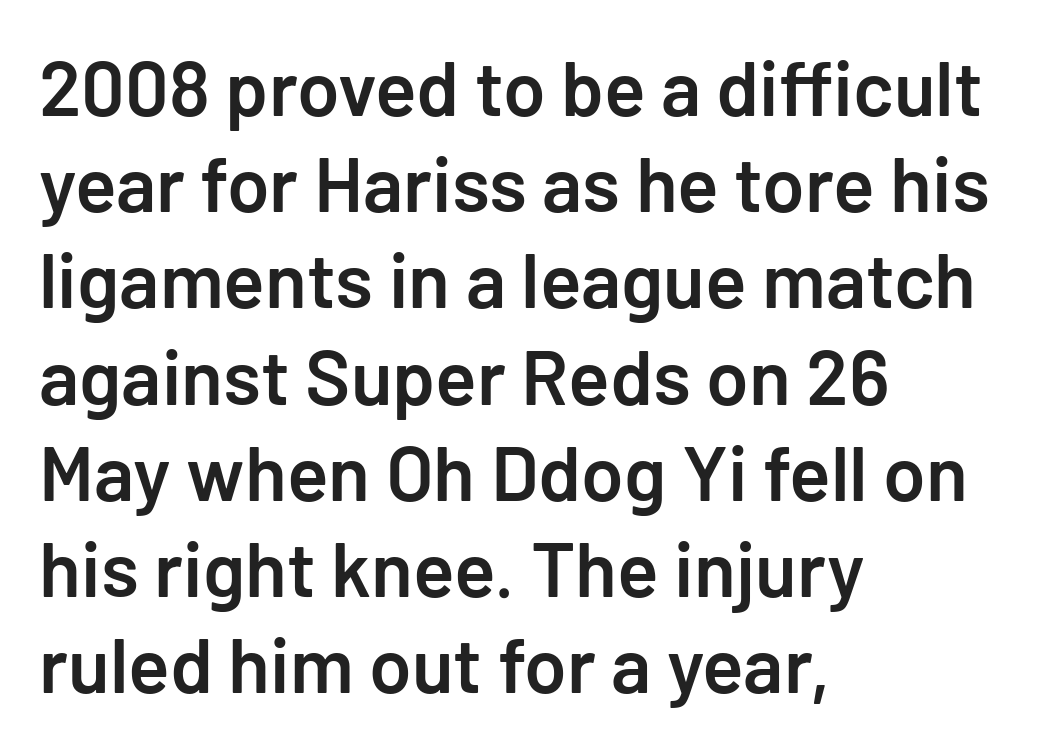
{"serif": "no", "italic": "no", "bold": "semi", "weight": "semibold", "width": "normal", "stroke_contrast": "low", "x_height": "medium", "underline": "no", "align": "left", "line_spacing": "normal", "line_spacing_ratio": 1.25, "letter_spacing": "normal", "letter_spacing_em": 0.0, "glyph_px": 77}
